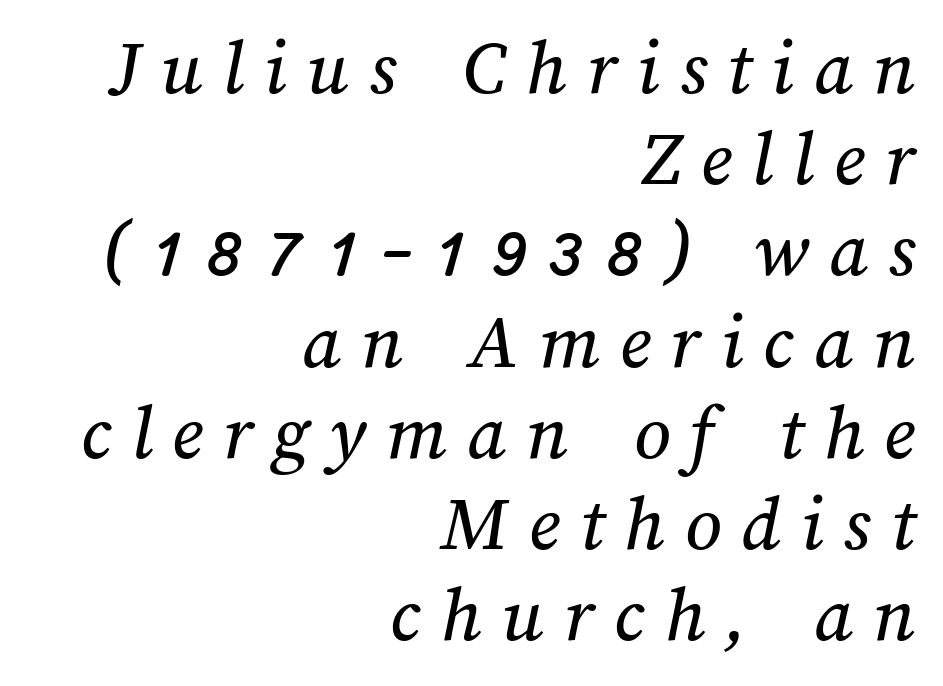
The image shows 80 px text type; set right-aligned, tight line spacing (1.14x), unusually wide letter spacing (+0.25 em), not underlined; medium stroke contrast and a medium x-height.
